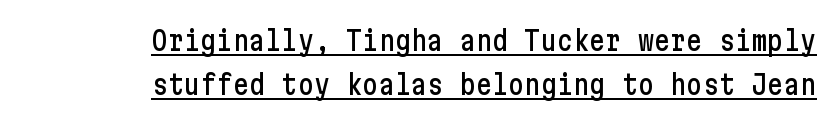
This is roman type, the default non-slanted kind. A typesetter would call this leading conventional body-copy spacing. Here the glyphs are tracked normally, forming tight word shapes. This sample carries an underscore along the baseline area.
